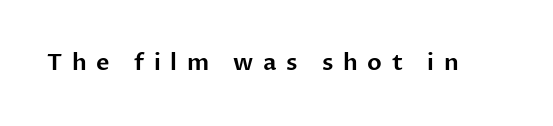
Q: Is the text italic (slanted)? A: No, it is upright.
Q: Is the text underlined? A: No.
Q: Is the spacing between letters normal or unusually wide? A: Unusually wide.
